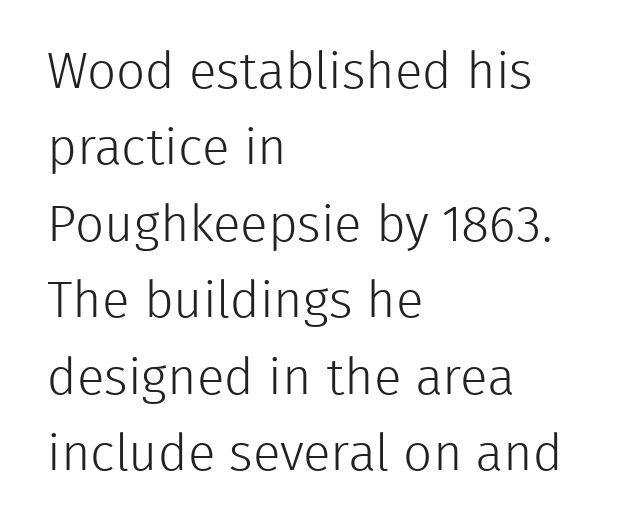
The strokes carry an ordinary text weight at most. A roman cut, with each character standing at attention. Rule under the text: the space is simply empty. Each letter keeps its own natural width here, so spacing adapts to shape.
